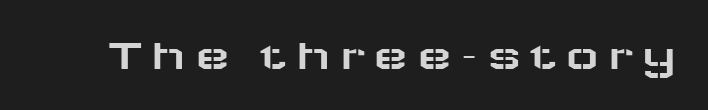
{"serif": "no", "italic": "no", "width": "wide", "stroke_contrast": "low", "x_height": "medium", "monospaced": "no", "underline": "no", "glyph_px": 46}
